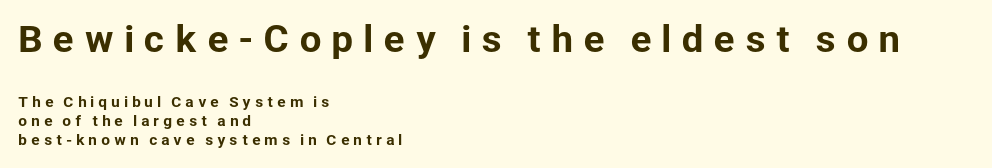
Q: Is the text italic (slanted)? A: No, it is upright.
Q: Is the typeface a serif or a sans-serif typeface? A: Sans-serif.
Q: Is the text underlined? A: No.
Q: How is the paragraph aligned? A: Left-aligned.
Q: Is the spacing between letters normal or unusually wide? A: Unusually wide.
Q: Is the spacing between lines tight, normal or loose? A: Normal.
Q: Which block of text is set in a larger size, the first (top) or the second (bottom)? A: The first (top) one.
Q: Width (condensed, normal, or wide)? A: Normal.
Q: Stroke contrast? A: Low.
Q: x-height? A: Medium.
Q: Monospaced? A: No.
